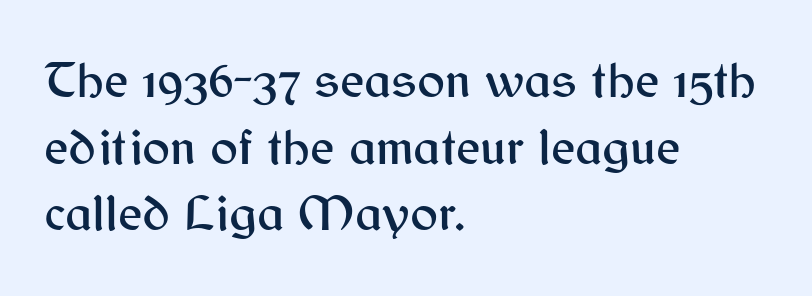
{"serif": "no", "italic": "no", "width": "normal", "stroke_contrast": "medium", "x_height": "medium", "monospaced": "no", "underline": "no", "align": "left", "line_spacing": "normal", "line_spacing_ratio": 1.28, "letter_spacing": "normal", "letter_spacing_em": 0.0, "glyph_px": 52}
